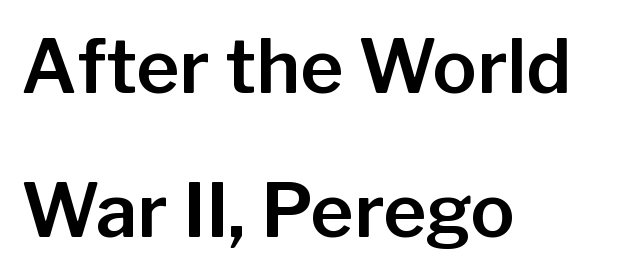
The image shows 74 px sans-serif type, upright; set left-aligned, loose line spacing (1.94x), normal letter spacing, not underlined; low stroke contrast and a medium x-height.
